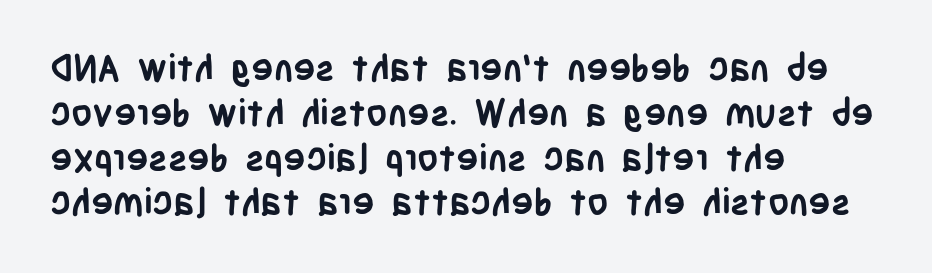
The image shows 37 px semibold, condensed sans-serif type, upright; set left-aligned, line spacing 1.21x, normal letter spacing, not underlined; low stroke contrast and a large x-height.
